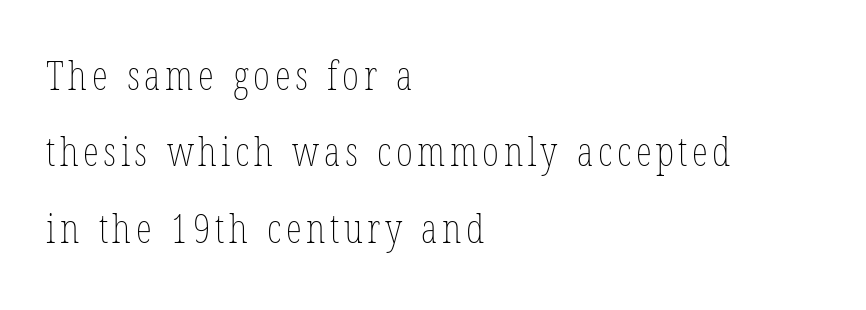
Does the lettering tilt? It doesn't — this is upright. The paragraph shown leans on its left margin. This rendering features lettering with no underline. Caption: face not bold, strokes unweighted. Spacing verdict: proportional, widths tailored to each character.
